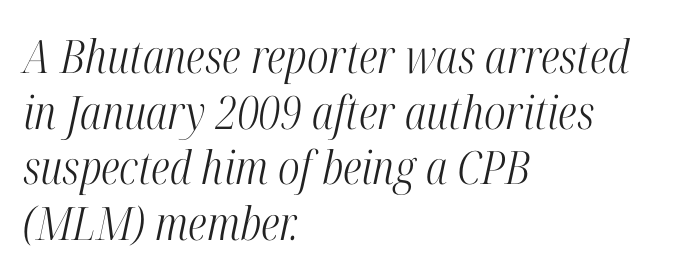
The image shows 46 px light, condensed serif type, italic (leaning right); set left-aligned, line spacing 1.21x, normal letter spacing, not underlined; high stroke contrast and a medium x-height.
